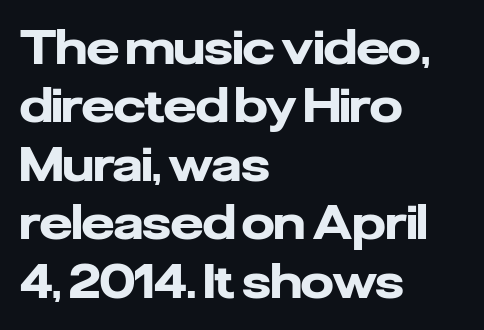
Q: Is the text bold? A: Yes.
Q: Is the text italic (slanted)? A: No, it is upright.
Q: Is the typeface a serif or a sans-serif typeface? A: Sans-serif.
Q: Is the text underlined? A: No.
Q: How is the paragraph aligned? A: Left-aligned.
Q: Is the spacing between letters normal or unusually wide? A: Normal.
Q: Is the spacing between lines tight, normal or loose? A: Normal.
Q: Width (condensed, normal, or wide)? A: Normal.
Q: Stroke contrast? A: Low.
Q: x-height? A: Medium.
Q: Monospaced? A: No.
